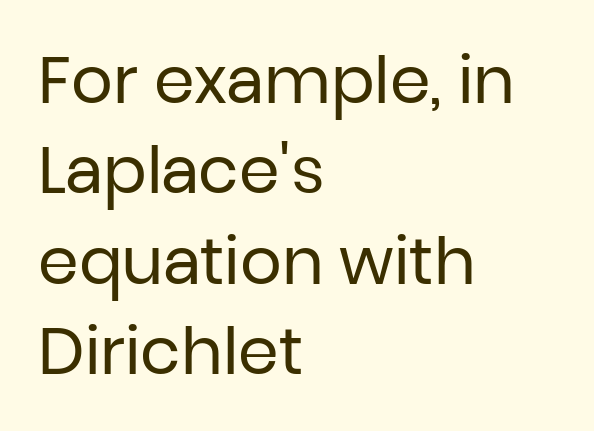
The image shows 65 px regular-weight sans-serif type, upright; set left-aligned, normal line spacing (1.39x), normal letter spacing, not underlined; low stroke contrast and a medium x-height.
